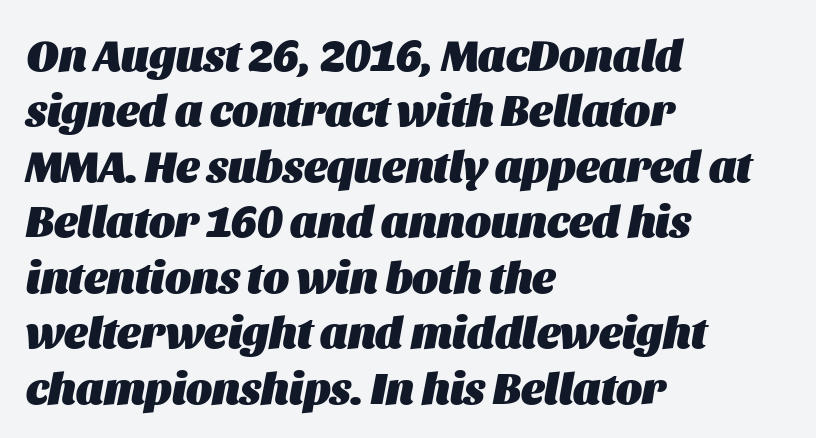
{"italic": "yes", "lean": "right", "slant_degrees": 11, "bold": "yes", "weight": "heavy", "width": "normal", "stroke_contrast": "medium", "x_height": "large", "monospaced": "no", "underline": "no", "align": "left", "line_spacing": "normal", "line_spacing_ratio": 1.26, "letter_spacing": "normal", "letter_spacing_em": 0.0, "glyph_px": 44}
